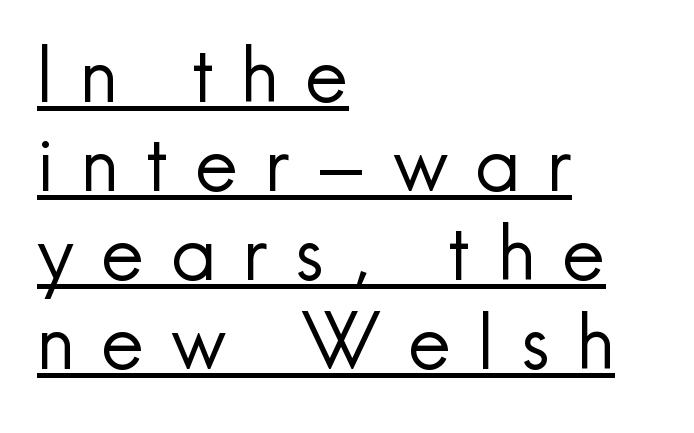
The image shows 76 px regular-weight sans-serif type, upright; set left-aligned, line spacing 1.17x, unusually wide letter spacing (+0.35 em), underlined; a small x-height.
